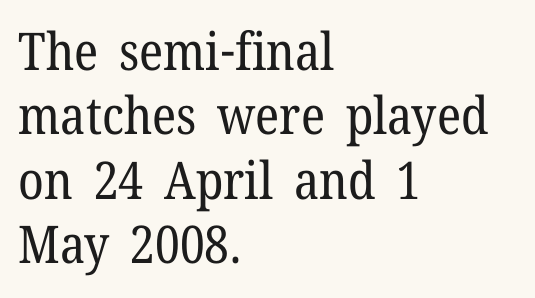
{"serif": "yes", "italic": "no", "bold": "no", "weight": "regular", "width": "normal", "stroke_contrast": "low", "x_height": "medium", "monospaced": "no", "underline": "no", "align": "left", "line_spacing_ratio": 1.24, "letter_spacing": "normal", "letter_spacing_em": 0.0, "glyph_px": 52}
